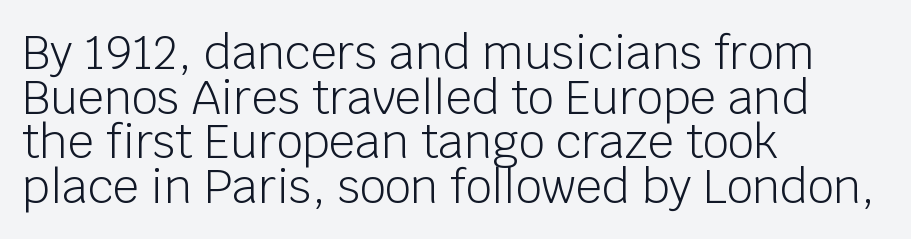
{"serif": "no", "italic": "no", "bold": "no", "weight": "light", "width": "normal", "stroke_contrast": "low", "x_height": "large", "monospaced": "no", "underline": "no", "align": "left", "line_spacing": "tight", "line_spacing_ratio": 0.97, "letter_spacing": "normal", "letter_spacing_em": 0.0, "glyph_px": 46}
